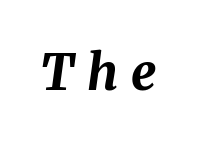
Q: Is the text bold? A: Yes.
Q: Is the text italic (slanted)? A: Yes, it leans right by about 8 degrees.
Q: Is the text underlined? A: No.
Q: Is the spacing between letters normal or unusually wide? A: Unusually wide.
Q: Width (condensed, normal, or wide)? A: Normal.
Q: Stroke contrast? A: Medium.
Q: x-height? A: Medium.
Q: Monospaced? A: No.
